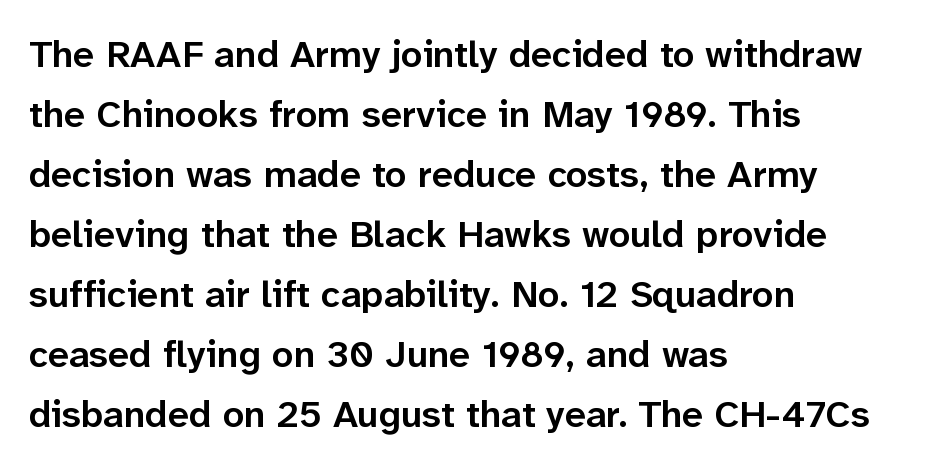
Q: Is the text bold? A: Semi-bold.
Q: Is the text italic (slanted)? A: No, it is upright.
Q: Is the typeface a serif or a sans-serif typeface? A: Sans-serif.
Q: Is the text underlined? A: No.
Q: How is the paragraph aligned? A: Left-aligned.
Q: Is the spacing between letters normal or unusually wide? A: Normal.
Q: Is the spacing between lines tight, normal or loose? A: Normal.
Q: Width (condensed, normal, or wide)? A: Normal.
Q: Stroke contrast? A: Low.
Q: x-height? A: Medium.
Q: Monospaced? A: No.
